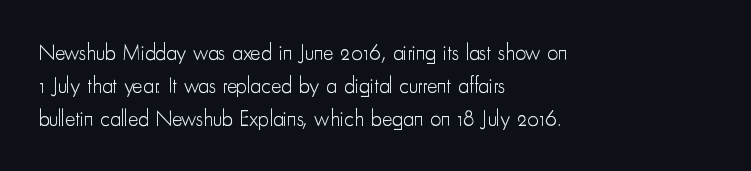
Q: Is the text bold? A: No.
Q: Is the text italic (slanted)? A: No, it is upright.
Q: Is the text underlined? A: No.
Q: How is the paragraph aligned? A: Left-aligned.
Q: Is the spacing between letters normal or unusually wide? A: Normal.
Q: Is the spacing between lines tight, normal or loose? A: Normal.
